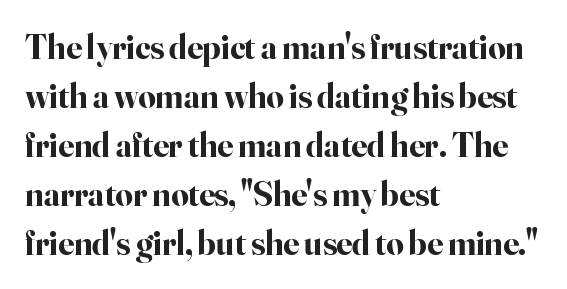
Q: Is the text bold? A: Yes.
Q: Is the text italic (slanted)? A: No, it is upright.
Q: Is the typeface a serif or a sans-serif typeface? A: Serif.
Q: Is the text underlined? A: No.
Q: How is the paragraph aligned? A: Left-aligned.
Q: Is the spacing between letters normal or unusually wide? A: Normal.
Q: Is the spacing between lines tight, normal or loose? A: Normal.
Q: Width (condensed, normal, or wide)? A: Normal.
Q: Stroke contrast? A: High.
Q: x-height? A: Small.
Q: Monospaced? A: No.
